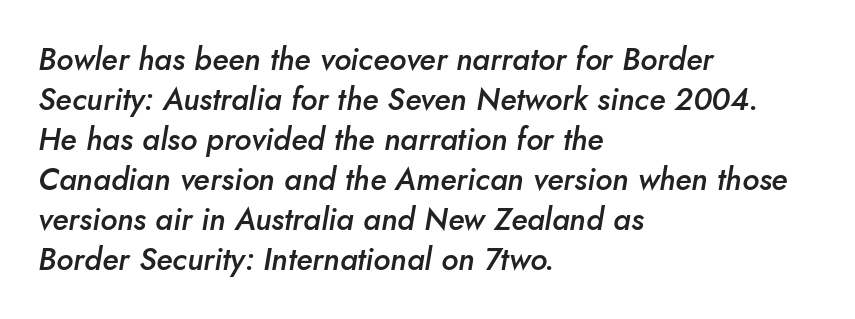
The image shows 31 px semibold type, italic (leaning right); set left-aligned, normal line spacing (1.29x), normal letter spacing, not underlined; low stroke contrast and a small x-height.
